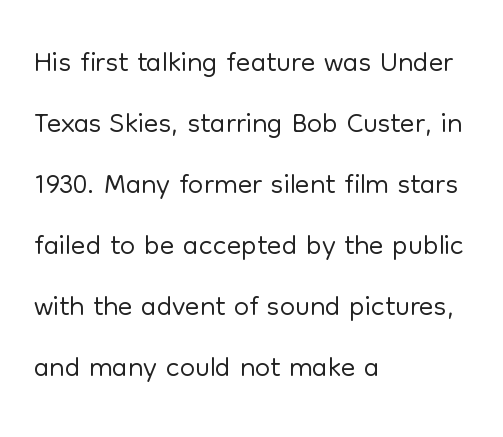
The image shows 43 px light sans-serif type, upright; set left-aligned, normal line spacing (1.42x), normal letter spacing, not underlined; low stroke contrast and a medium x-height.
